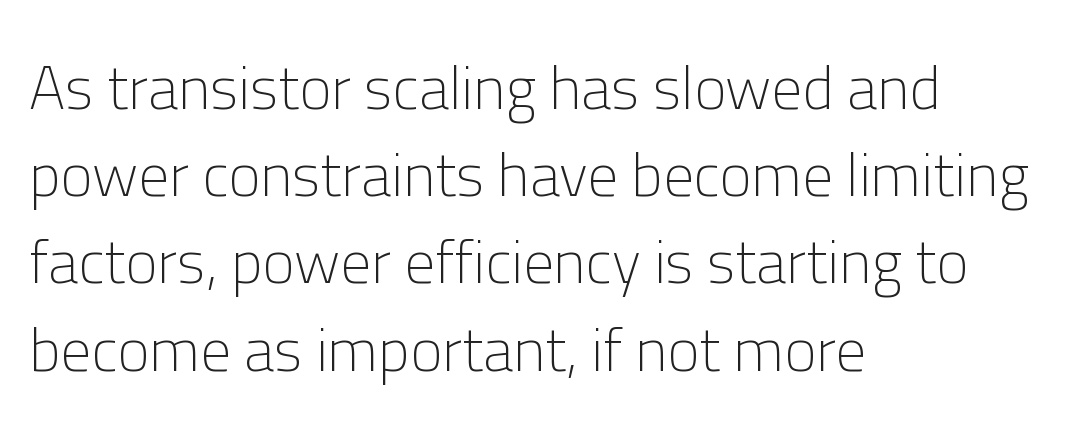
Q: Is the text bold? A: No.
Q: Is the text italic (slanted)? A: No, it is upright.
Q: Is the typeface a serif or a sans-serif typeface? A: Sans-serif.
Q: Is the text underlined? A: No.
Q: How is the paragraph aligned? A: Left-aligned.
Q: Is the spacing between letters normal or unusually wide? A: Normal.
Q: Is the spacing between lines tight, normal or loose? A: Normal.
Q: Width (condensed, normal, or wide)? A: Normal.
Q: Stroke contrast? A: Low.
Q: x-height? A: Medium.
Q: Monospaced? A: No.
